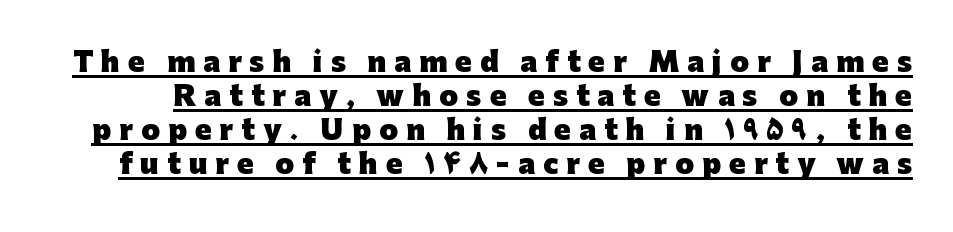
If you drew a line through each stem, it would be perfectly vertical. The characters look thick and weighty, a clear bold. The lettering is marked with a stroke running underneath it. In terms of leading, this rendering sits right in the middle.
